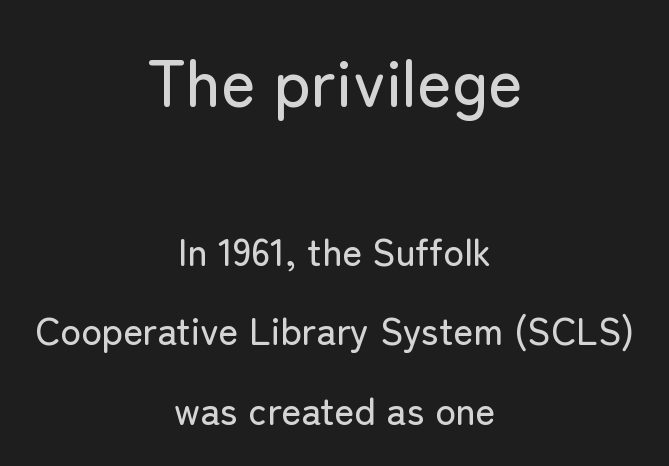
{"serif": "no", "italic": "no", "width": "normal", "stroke_contrast": "low", "x_height": "medium", "monospaced": "no", "underline": "no", "align": "center", "line_spacing": "loose", "line_spacing_ratio": 2.09, "letter_spacing": "normal", "letter_spacing_em": 0.0, "larger_block": "first", "size_ratio": 1.74, "glyph_px": 66}
